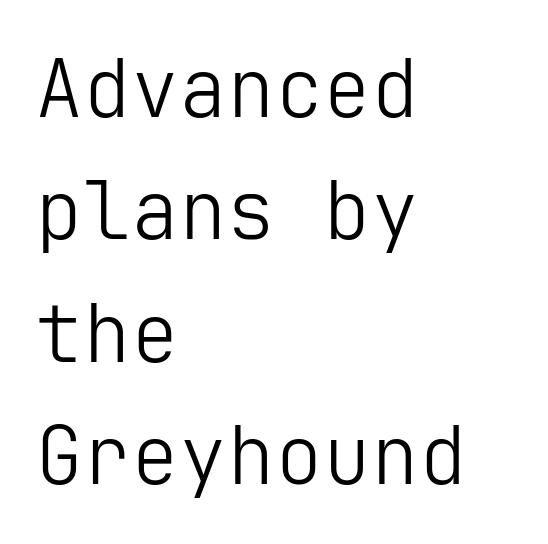
Each new line begins a customary step beneath the previous one. Ordinary non-slanted type is in use. Type style note: lacks serifs. The horizontal fit of the characters is conventional and even.
